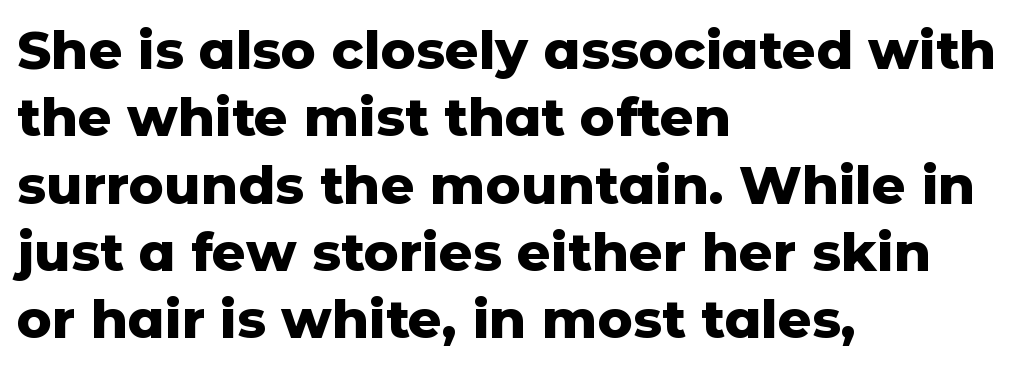
Q: Is the text bold? A: Yes.
Q: Is the text italic (slanted)? A: No, it is upright.
Q: Is the typeface a serif or a sans-serif typeface? A: Sans-serif.
Q: Is the text underlined? A: No.
Q: How is the paragraph aligned? A: Left-aligned.
Q: Is the spacing between letters normal or unusually wide? A: Normal.
Q: Is the spacing between lines tight, normal or loose? A: Normal.
Q: Width (condensed, normal, or wide)? A: Normal.
Q: Stroke contrast? A: Low.
Q: x-height? A: Medium.
Q: Monospaced? A: No.
